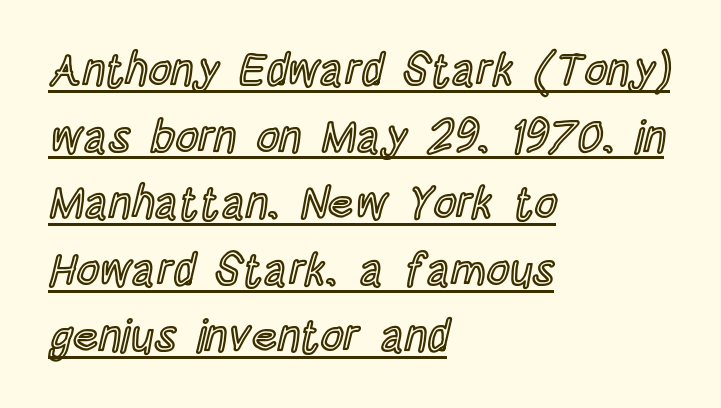
Is this a fixed-width face? No — the glyphs have proportional, varying widths. This sample uses plain, unmodified letter spacing. Reading down the block, your eye returns to a fixed left position each line.
